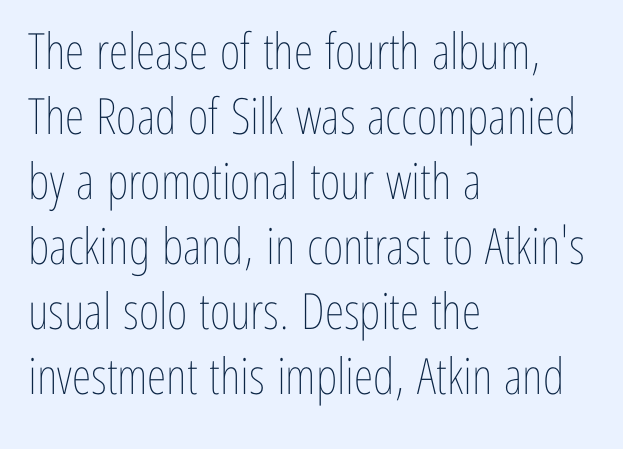
Q: Is the text bold? A: No.
Q: Is the text italic (slanted)? A: No, it is upright.
Q: Is the text underlined? A: No.
Q: How is the paragraph aligned? A: Left-aligned.
Q: Is the spacing between letters normal or unusually wide? A: Normal.
Q: Is the spacing between lines tight, normal or loose? A: Normal.
Q: Width (condensed, normal, or wide)? A: Condensed.
Q: Stroke contrast? A: Low.
Q: x-height? A: Medium.
Q: Monospaced? A: No.
